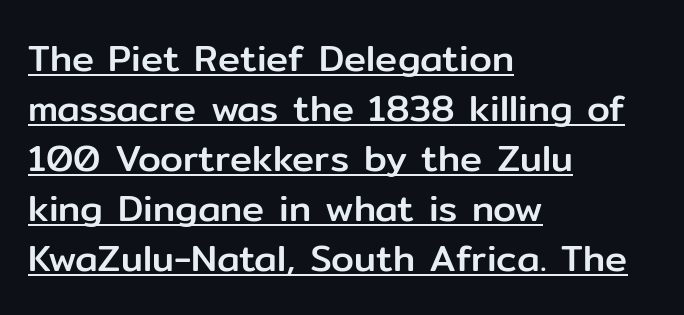
{"serif": "no", "italic": "no", "width": "normal", "stroke_contrast": "low", "x_height": "medium", "monospaced": "no", "underline": "yes", "align": "left", "line_spacing": "normal", "line_spacing_ratio": 1.35, "letter_spacing": "normal", "letter_spacing_em": 0.0, "glyph_px": 37}
